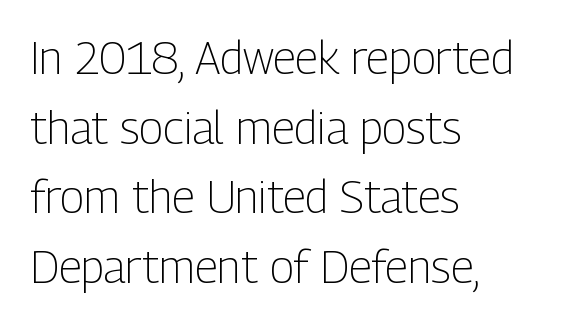
Q: Is the text bold? A: No.
Q: Is the text italic (slanted)? A: No, it is upright.
Q: Is the typeface a serif or a sans-serif typeface? A: Sans-serif.
Q: Is the text underlined? A: No.
Q: How is the paragraph aligned? A: Left-aligned.
Q: Is the spacing between letters normal or unusually wide? A: Normal.
Q: Is the spacing between lines tight, normal or loose? A: Normal.
Q: Width (condensed, normal, or wide)? A: Condensed.
Q: Stroke contrast? A: Low.
Q: x-height? A: Medium.
Q: Monospaced? A: No.
